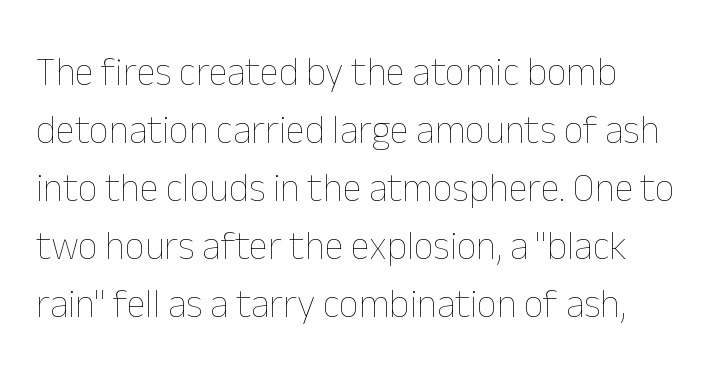
The image shows 39 px thin type, upright; set left-aligned, normal line spacing (1.49x), normal letter spacing, not underlined; low stroke contrast and a medium x-height.
